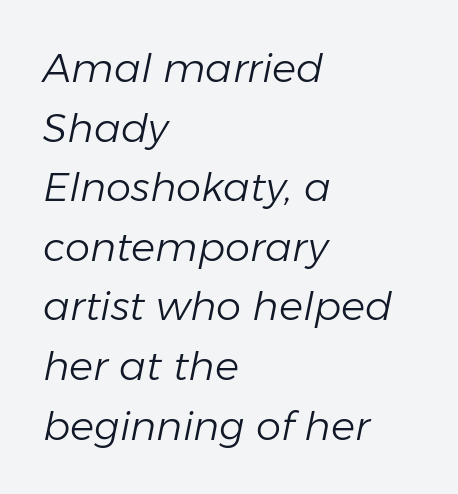
Q: Is the text bold? A: No.
Q: Is the text italic (slanted)? A: Yes, it leans right by about 11 degrees.
Q: Is the text underlined? A: No.
Q: How is the paragraph aligned? A: Left-aligned.
Q: Is the spacing between letters normal or unusually wide? A: Normal.
Q: Is the spacing between lines tight, normal or loose? A: Normal.
Q: Width (condensed, normal, or wide)? A: Normal.
Q: Stroke contrast? A: Low.
Q: x-height? A: Medium.
Q: Monospaced? A: No.
